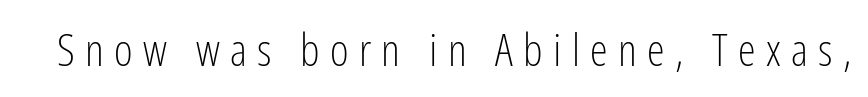
{"serif": "no", "italic": "no", "bold": "no", "weight": "light", "width": "condensed", "stroke_contrast": "low", "x_height": "medium", "monospaced": "no", "underline": "no", "letter_spacing": "wide", "letter_spacing_em": 0.23, "glyph_px": 45}
